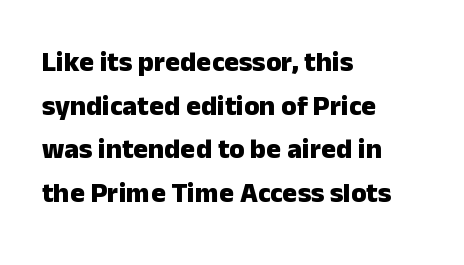
{"serif": "no", "italic": "no", "bold": "yes", "weight": "heavy", "width": "normal", "stroke_contrast": "low", "x_height": "medium", "monospaced": "no", "underline": "no", "align": "left", "line_spacing": "normal", "line_spacing_ratio": 1.56, "letter_spacing": "normal", "letter_spacing_em": 0.0, "glyph_px": 28}
